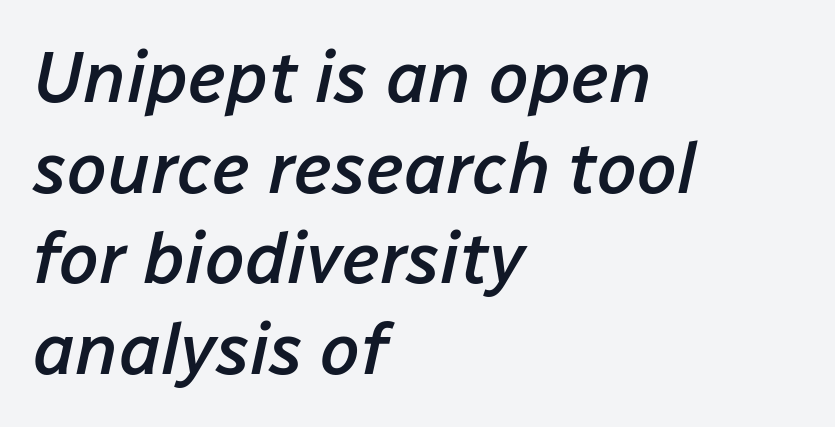
A somewhat darkened texture: the type is semibold rather than bold. The baseline area is clear. Summary of vertical rhythm: regular, with standard interline spacing. Designer's note — italics engaged.
